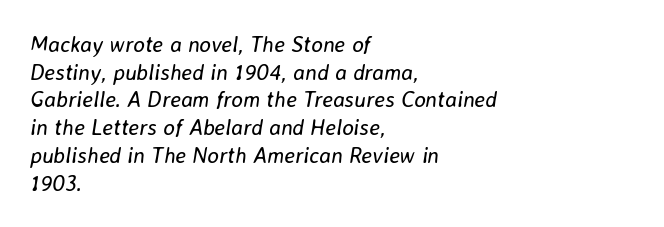
{"italic": "yes", "lean": "right", "slant_degrees": 8, "bold": "no", "underline": "no", "align": "left", "line_spacing": "normal", "line_spacing_ratio": 1.26, "letter_spacing": "normal", "letter_spacing_em": 0.0, "glyph_px": 22}
